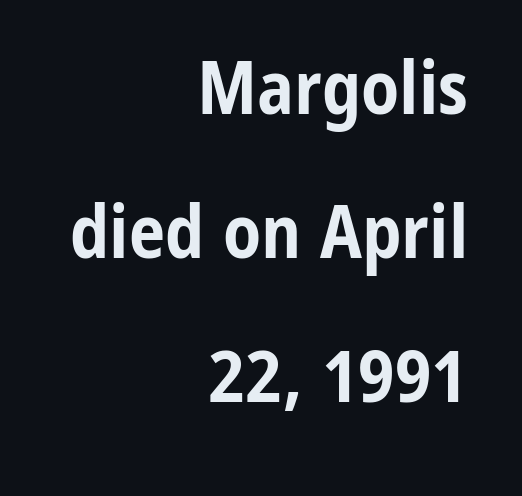
Q: Is the text bold? A: Yes.
Q: Is the text italic (slanted)? A: No, it is upright.
Q: Is the typeface a serif or a sans-serif typeface? A: Sans-serif.
Q: Is the text underlined? A: No.
Q: How is the paragraph aligned? A: Right-aligned.
Q: Is the spacing between letters normal or unusually wide? A: Normal.
Q: Is the spacing between lines tight, normal or loose? A: Loose.
Q: Width (condensed, normal, or wide)? A: Condensed.
Q: Stroke contrast? A: Low.
Q: x-height? A: Medium.
Q: Monospaced? A: No.
